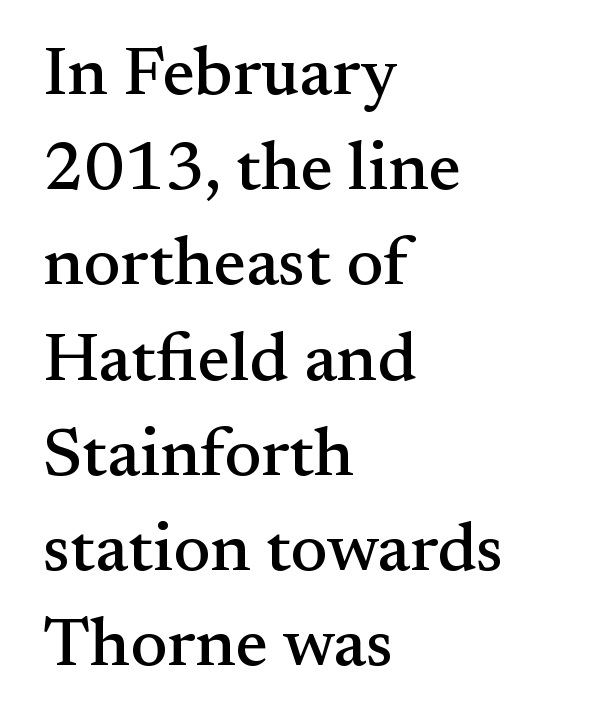
The image shows 69 px serif type, upright; set left-aligned, normal line spacing (1.38x), normal letter spacing, not underlined; medium stroke contrast and a small x-height.
